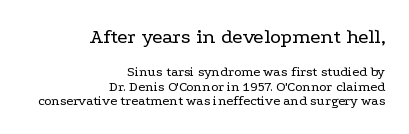
The image shows 21 px text type, upright; set right-aligned, tight line spacing (1.05x), normal letter spacing, not underlined; the first (top) block is 1.5x larger.
